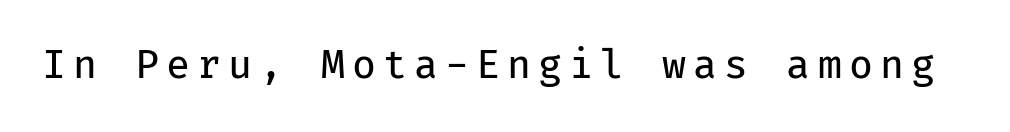
Q: Is the text bold? A: No.
Q: Is the text italic (slanted)? A: No, it is upright.
Q: Is the typeface a serif or a sans-serif typeface? A: Sans-serif.
Q: Is the text underlined? A: No.
Q: Width (condensed, normal, or wide)? A: Normal.
Q: Stroke contrast? A: Low.
Q: x-height? A: Medium.
Q: Monospaced? A: Yes.
